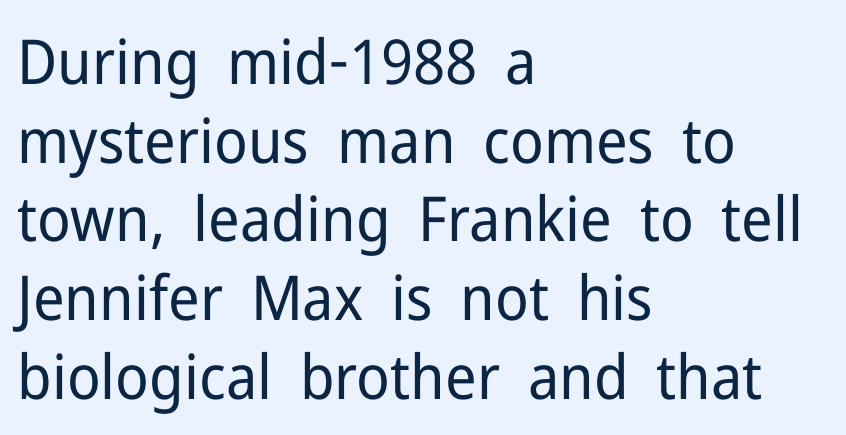
Is the block centered? No — it sits flush against the left margin. The weight tops out at a normal text grade. Do the letters lean? They stand straight. You can tell from the bare stems that sans-serif type was used. Vertically, the passage feels balanced, rows spaced as you'd expect.
